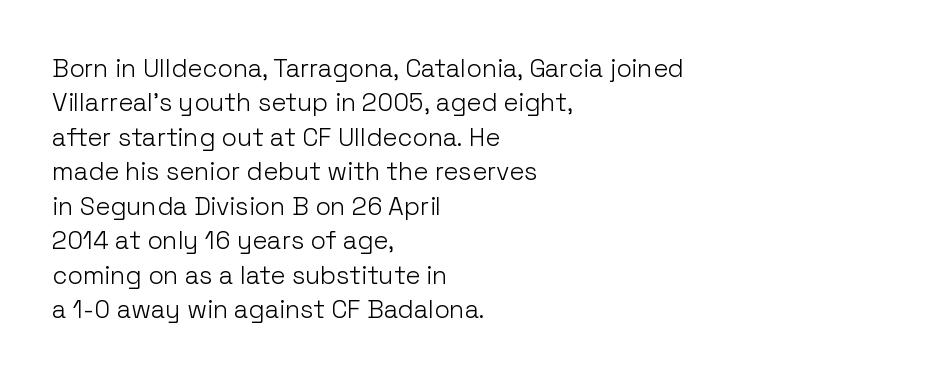
The image shows 25 px text type, upright; set left-aligned, normal line spacing (1.38x), normal letter spacing, not underlined.
